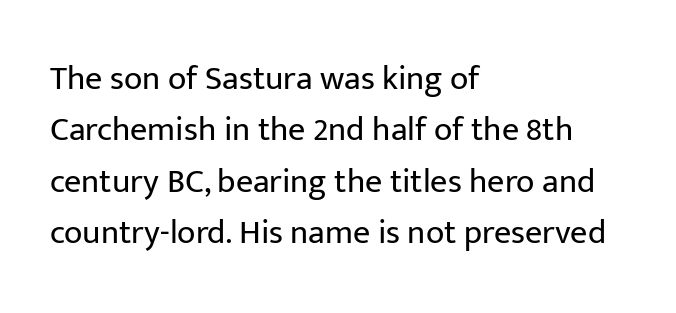
The image shows 34 px regular-weight sans-serif type, upright; set left-aligned, normal line spacing (1.51x), normal letter spacing, not underlined; low stroke contrast and a medium x-height.
